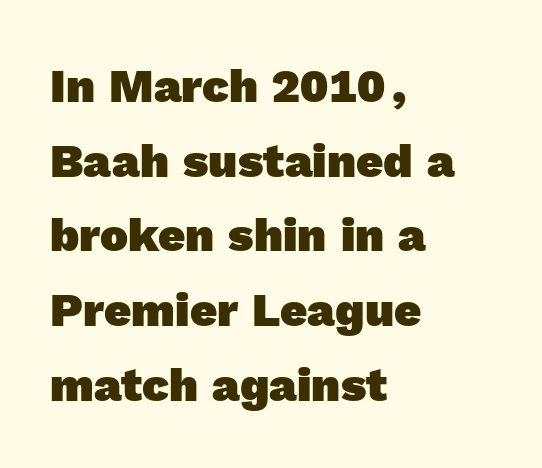
Q: Is the text bold? A: Yes.
Q: Is the typeface a serif or a sans-serif typeface? A: Sans-serif.
Q: Is the text underlined? A: No.
Q: How is the paragraph aligned? A: Left-aligned.
Q: Is the spacing between letters normal or unusually wide? A: Normal.
Q: Is the spacing between lines tight, normal or loose? A: Normal.
Q: Width (condensed, normal, or wide)? A: Normal.
Q: x-height? A: Medium.
Q: Monospaced? A: No.
